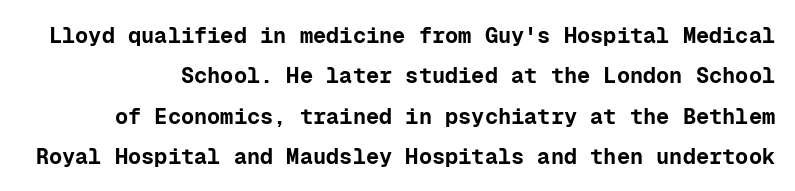
{"italic": "no", "bold": "yes", "underline": "no", "line_spacing_ratio": 1.83, "letter_spacing": "normal", "letter_spacing_em": 0.0, "glyph_px": 22}
